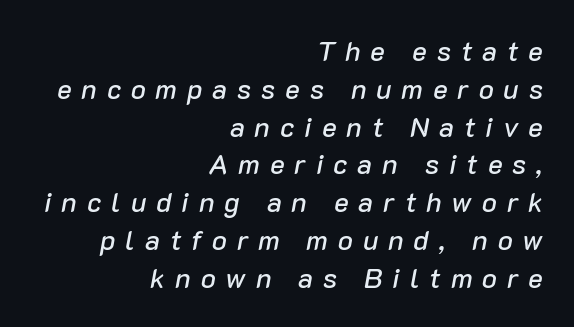
Note the varied advance widths — an 'i' is clearly narrower than an 'm'. How are the letters spaced? Widely, with obvious added tracking. The zone under the glyphs is completely vacant. The specimen reads as italic at a glance. The leading is moderate, giving the passage an even texture. Does the copy run flush right? Yes — the right margin is perfectly even.
